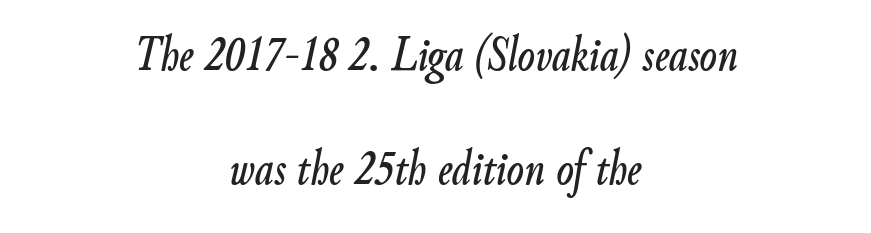
{"italic": "yes", "lean": "right", "slant_degrees": 9, "width": "condensed", "stroke_contrast": "low", "x_height": "small", "monospaced": "no", "underline": "no", "align": "center", "line_spacing": "loose", "line_spacing_ratio": 2.24, "letter_spacing": "normal", "letter_spacing_em": 0.0, "glyph_px": 51}
